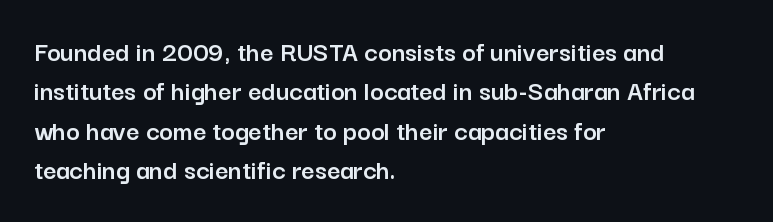
{"serif": "no", "italic": "no", "width": "normal", "stroke_contrast": "low", "x_height": "medium", "monospaced": "no", "underline": "no", "align": "left", "line_spacing": "normal", "line_spacing_ratio": 1.36, "letter_spacing": "normal", "letter_spacing_em": 0.0, "glyph_px": 29}
